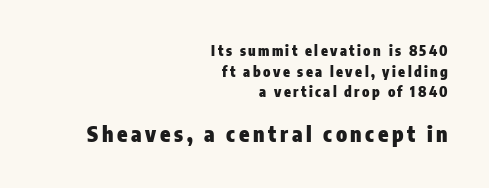
Scale increases going downward across the two blocks. Caption: multi-line text, flush right, ragged left. Look at the stroke-to-counter ratio: heavy, a bold. Leading matches the norm, producing a regular column.
